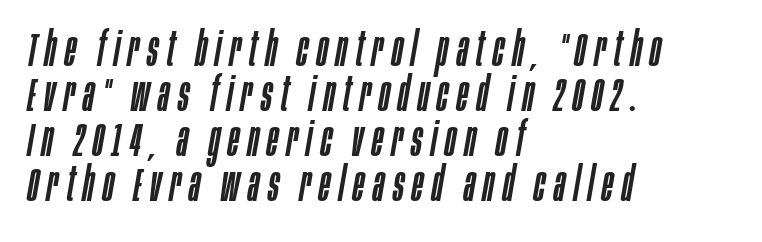
Is the type slanted? Yes — the strokes lean at a clear angle. The words here are not underlined. Short and long lines alike share a common starting point at left. You could barely slide anything between these rows.
